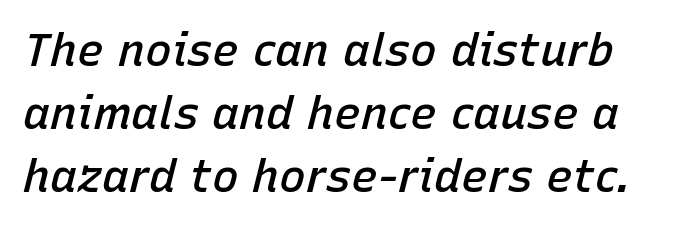
The letterforms sit shoulder to shoulder at normal distance. A typesetter would call this proportional, since set widths differ per character. Whoever set this chose a conventional vertical rhythm. Slant detected: the letters are inclined.
